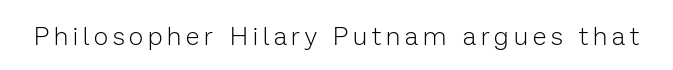
{"italic": "no", "bold": "no", "underline": "no", "letter_spacing": "wide", "letter_spacing_em": 0.2, "glyph_px": 25}
